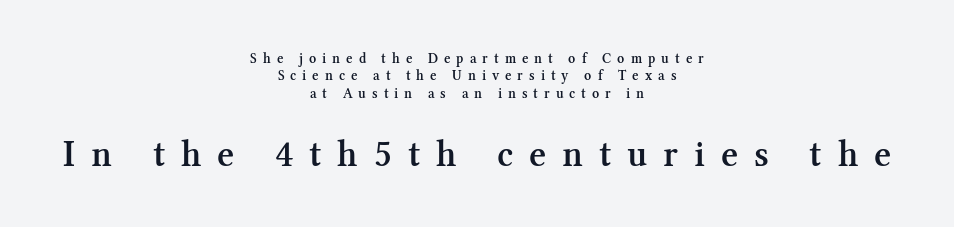
The image shows 37 px semibold serif type, upright; set centered, normal line spacing (1.25x), unusually wide letter spacing (+0.43 em), not underlined; the second (bottom) block is 2.64x larger; medium stroke contrast and a medium x-height.
